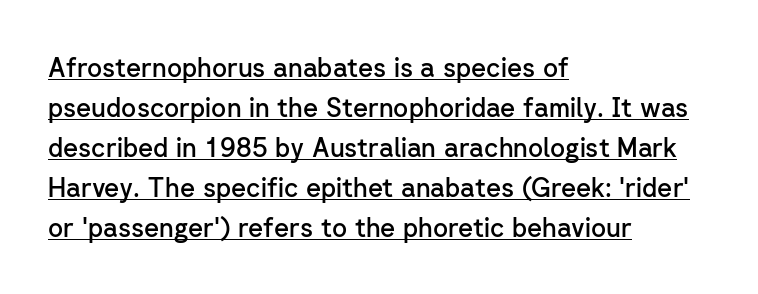
Summary of vertical rhythm: regular, with standard interline spacing. A typographer would call this underscored text. Glyph-to-glyph distance matches everyday printed text. What weight is shown? A semibold, between regular and bold.
